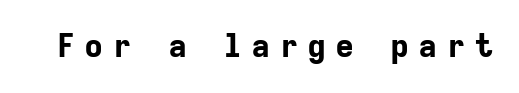
{"serif": "no", "italic": "no", "bold": "yes", "weight": "bold", "width": "normal", "stroke_contrast": "low", "x_height": "medium", "monospaced": "yes", "underline": "no", "letter_spacing": "wide", "letter_spacing_em": 0.27, "glyph_px": 32}
